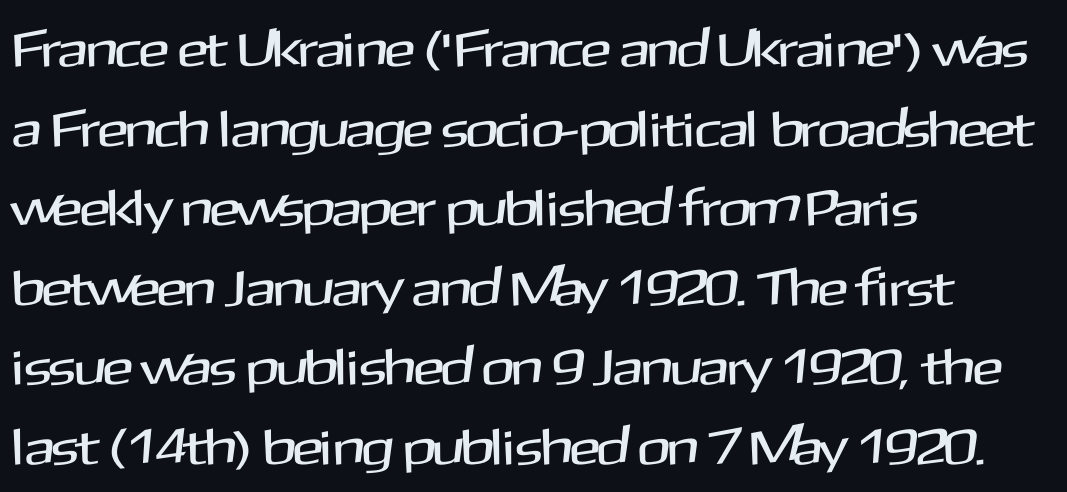
The image shows 51 px sans-serif type, upright; set left-aligned, normal line spacing (1.56x), normal letter spacing, not underlined; medium stroke contrast and a medium x-height.
